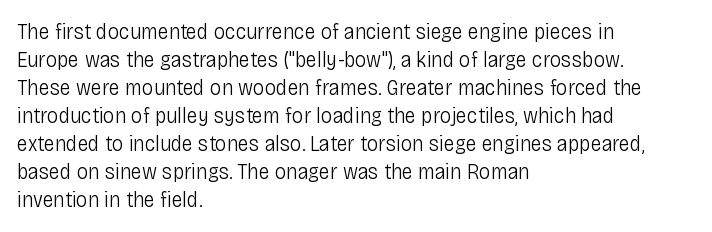
The image shows 23 px text type, upright; set left-aligned, line spacing 1.22x, normal letter spacing, not underlined.
